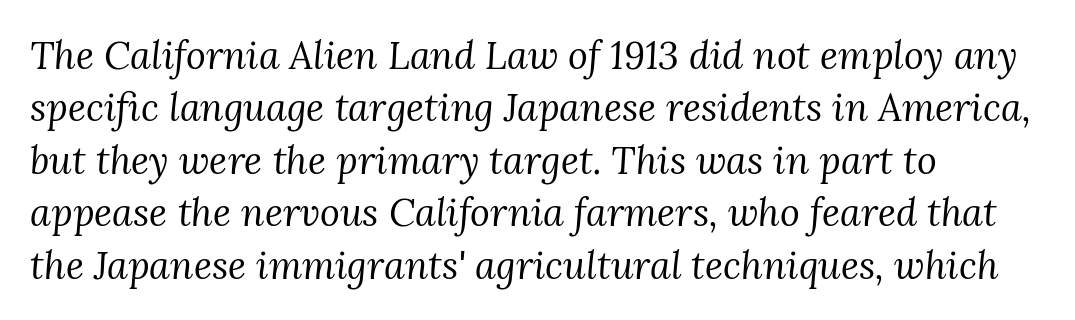
Q: Is the text bold? A: No.
Q: Is the text italic (slanted)? A: Yes, it leans right by about 3 degrees.
Q: Is the typeface a serif or a sans-serif typeface? A: Serif.
Q: Is the text underlined? A: No.
Q: How is the paragraph aligned? A: Left-aligned.
Q: Is the spacing between letters normal or unusually wide? A: Normal.
Q: Is the spacing between lines tight, normal or loose? A: Normal.
Q: Width (condensed, normal, or wide)? A: Normal.
Q: Stroke contrast? A: Medium.
Q: x-height? A: Medium.
Q: Monospaced? A: No.
